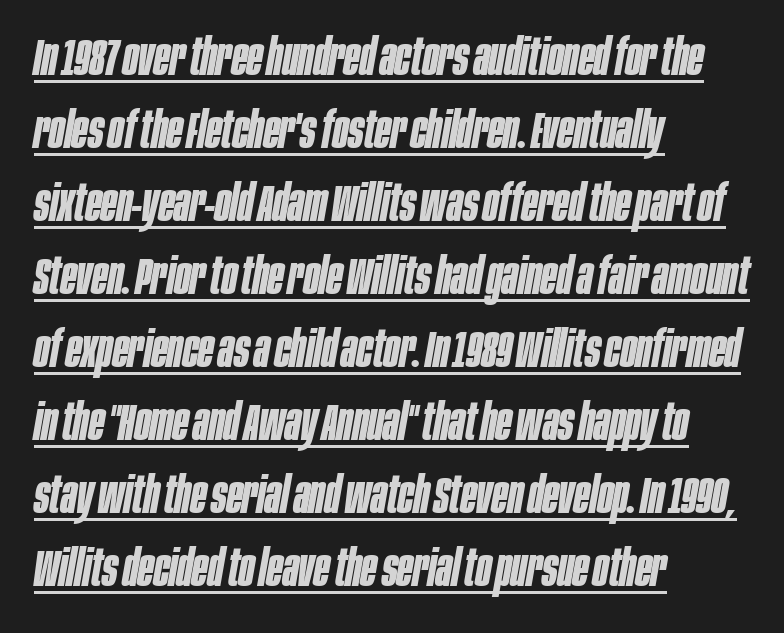
{"italic": "yes", "lean": "right", "slant_degrees": 10, "bold": "yes", "weight": "bold", "width": "condensed", "stroke_contrast": "low", "x_height": "large", "monospaced": "no", "underline": "yes", "align": "left", "line_spacing": "normal", "line_spacing_ratio": 1.43, "letter_spacing": "normal", "letter_spacing_em": 0.0, "glyph_px": 51}
